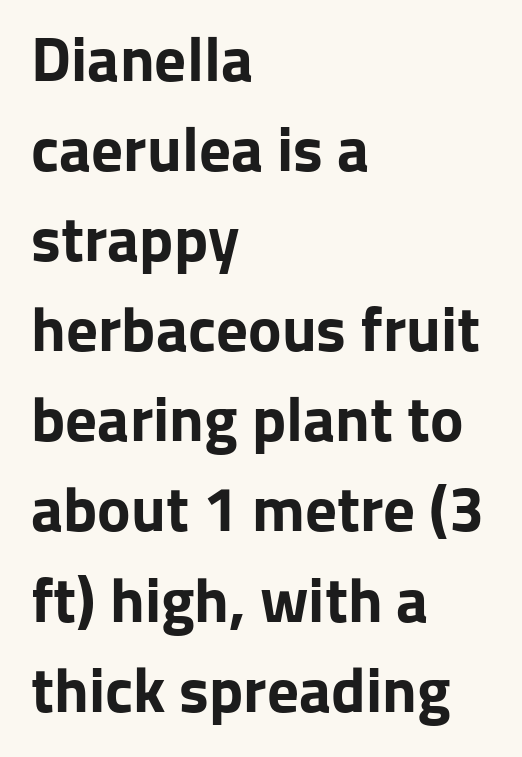
The image shows 63 px bold sans-serif type, upright; set left-aligned, normal line spacing (1.43x), normal letter spacing, not underlined; low stroke contrast and a medium x-height.
